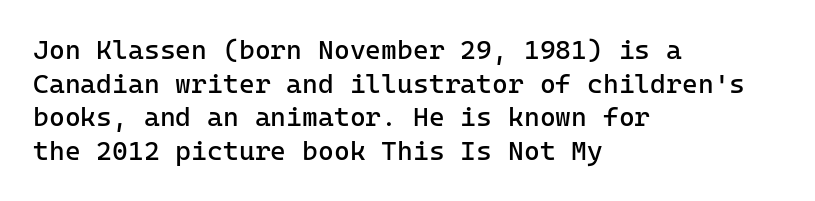
{"italic": "no", "bold": "no", "underline": "no", "align": "left", "line_spacing": "normal", "line_spacing_ratio": 1.25, "letter_spacing": "normal", "letter_spacing_em": 0.0, "glyph_px": 27}
